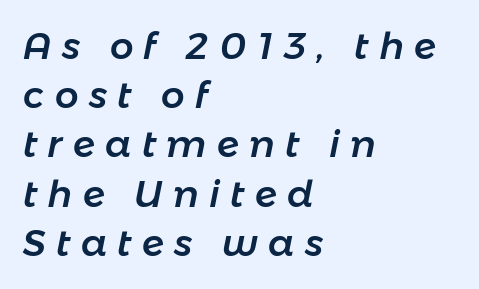
The image shows 37 px text type, italic (leaning right); set left-aligned, normal line spacing (1.33x), unusually wide letter spacing (+0.28 em), not underlined; low stroke contrast and a medium x-height.
